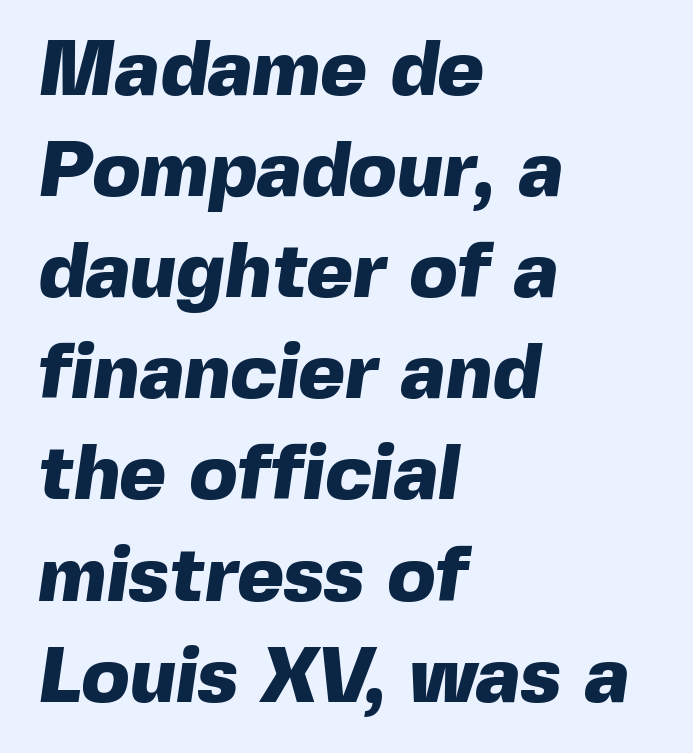
Every letter is thick-stroked: bold, no question. The face used here is rendered with its standard letterfit. Letters rest on an invisible, unmarked baseline. The passage shown is typeset with a sans-serif family. What's the leading like? Ordinary, nothing unusual. Is the block centered? No — it sits flush against the left margin.
